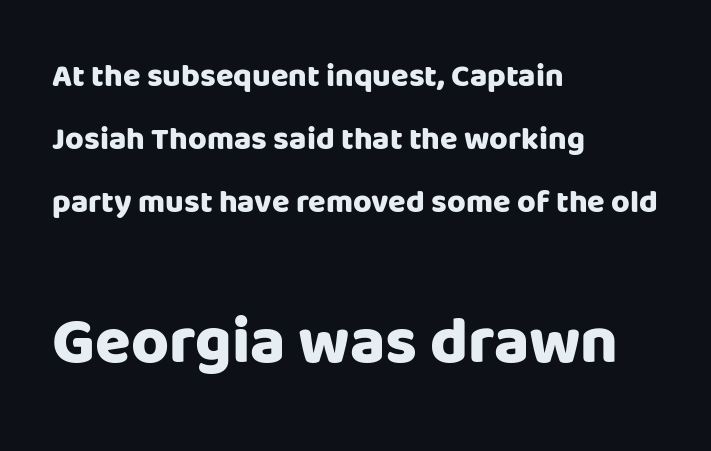
{"serif": "no", "italic": "no", "bold": "yes", "weight": "heavy", "width": "normal", "stroke_contrast": "low", "x_height": "large", "monospaced": "no", "underline": "no", "align": "left", "line_spacing": "loose", "line_spacing_ratio": 1.97, "letter_spacing": "normal", "letter_spacing_em": 0.0, "larger_block": "second", "size_ratio": 2.03, "glyph_px": 65}
